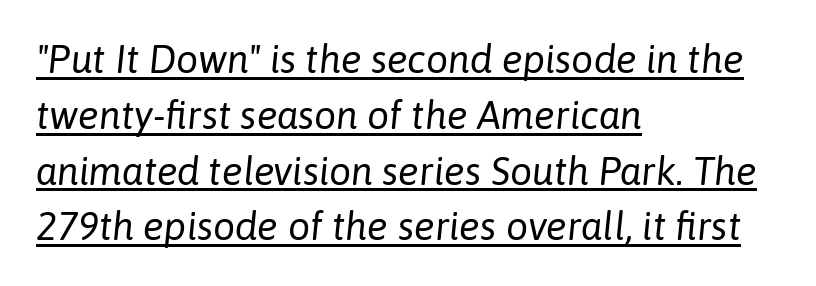
{"italic": "yes", "lean": "right", "slant_degrees": 6, "bold": "no", "weight": "regular", "width": "normal", "stroke_contrast": "low", "x_height": "medium", "monospaced": "no", "underline": "yes", "align": "left", "line_spacing": "normal", "line_spacing_ratio": 1.43, "letter_spacing": "normal", "letter_spacing_em": 0.0, "glyph_px": 39}
